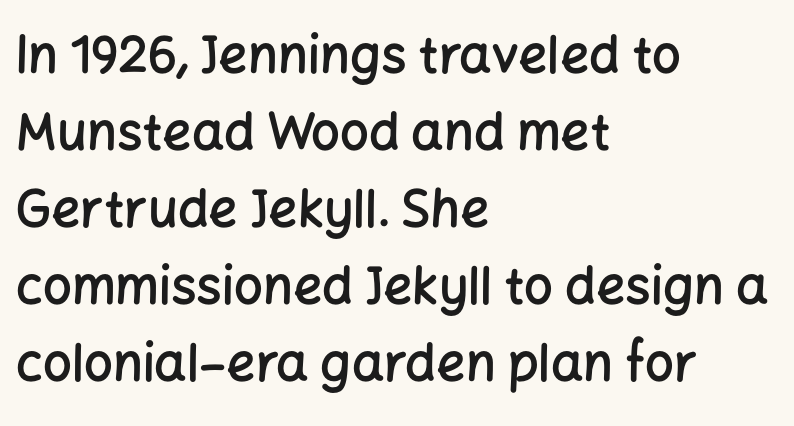
The image shows 51 px semibold sans-serif type, upright; set left-aligned, normal line spacing (1.51x), normal letter spacing, not underlined; low stroke contrast and a medium x-height.
